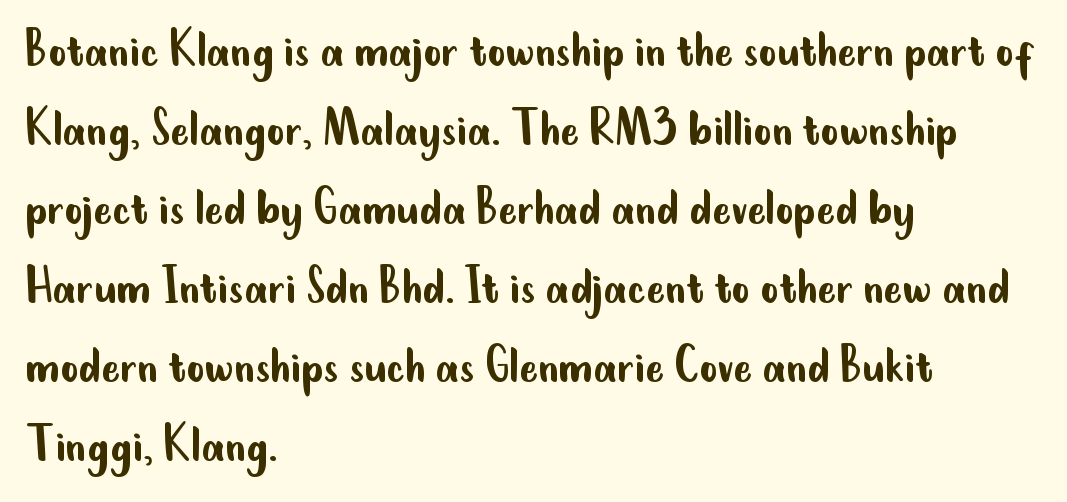
The letters advance in unequal steps, a hallmark of proportional type. I'd call this a sans setting — the letters go barefoot. These lines stack with their left ends in a neat column. Stroke thickness stays within the range of a standard reading face or lighter.
